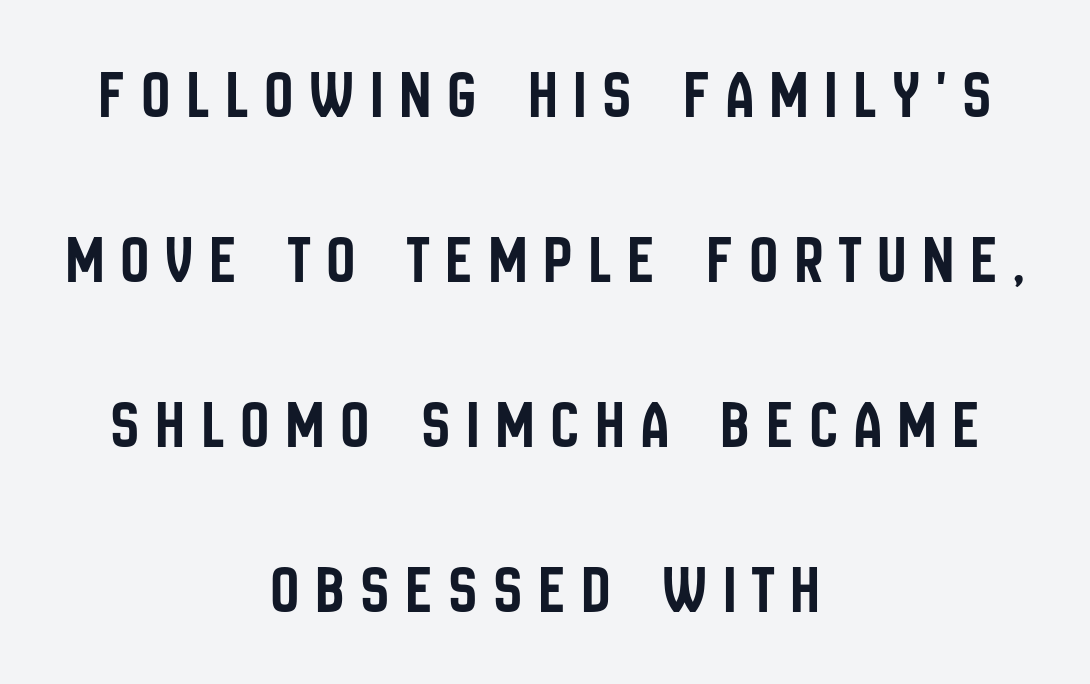
Underlining? Definitely not there. Alignment: centered. Horizontal bands of white between lines are thick stripes. The passage shown is typeset with a sans-serif family.
